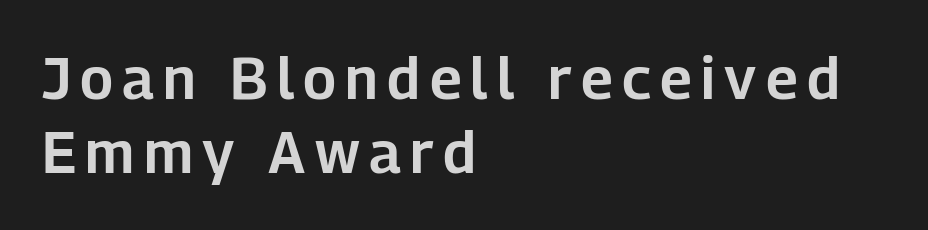
The image shows 58 px sans-serif type, upright; set left-aligned, normal line spacing (1.28x), not underlined; low stroke contrast and a medium x-height.
